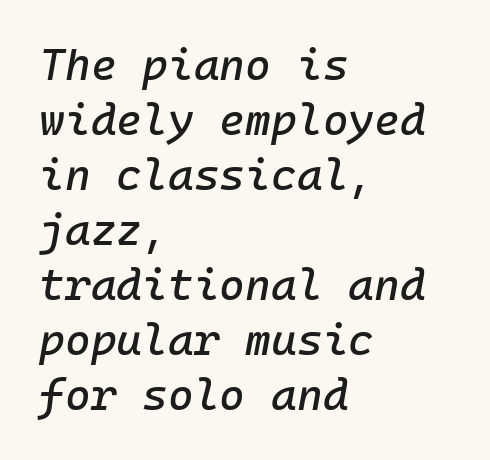
The image shows 44 px text type, italic (leaning right); set left-aligned, normal line spacing (1.25x), normal letter spacing, not underlined; low stroke contrast and a medium x-height.
